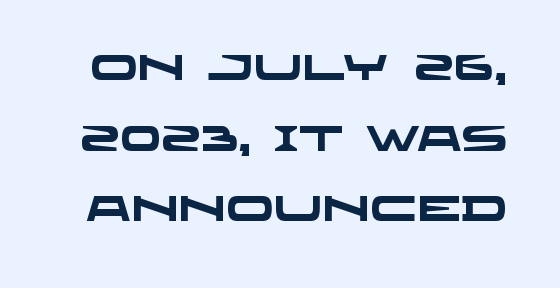
These lines stand farther apart than default settings would place them. Is this a fixed-width face? No — the glyphs have proportional, varying widths. The rendering shows plain stroke endings on the letterforms — a sans-serif design. The space beneath each line is pristine and unruled.
